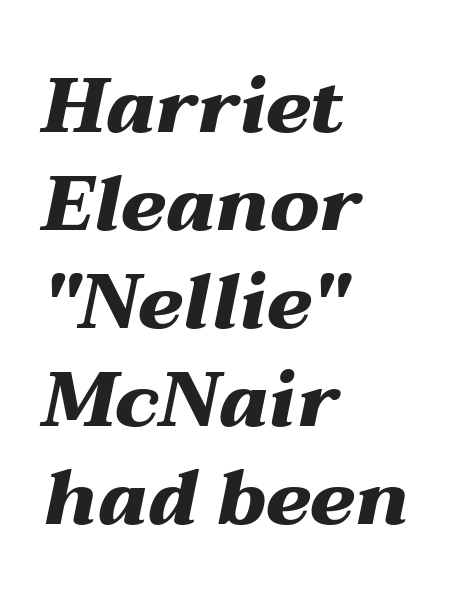
{"italic": "yes", "lean": "right", "slant_degrees": 12, "bold": "yes", "weight": "heavy", "width": "wide", "stroke_contrast": "medium", "x_height": "medium", "monospaced": "no", "underline": "no", "align": "left", "line_spacing": "normal", "line_spacing_ratio": 1.29, "letter_spacing": "normal", "letter_spacing_em": 0.0, "glyph_px": 76}
